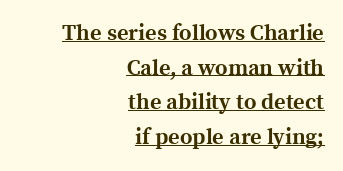
{"italic": "no", "bold": "yes", "underline": "yes", "align": "right", "line_spacing": "normal", "line_spacing_ratio": 1.57, "letter_spacing": "normal", "letter_spacing_em": 0.0, "glyph_px": 22}
